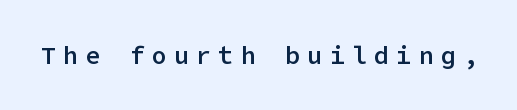
The image shows 25 px text type, upright; set unusually wide letter spacing (+0.29 em), not underlined.
